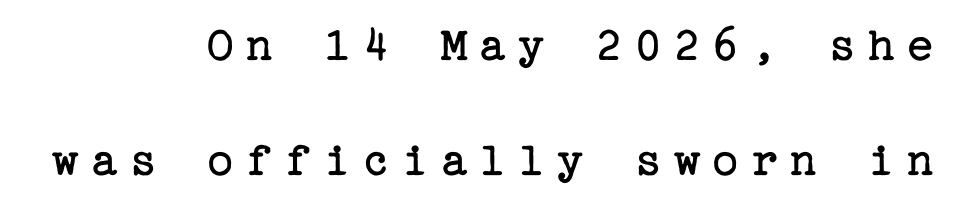
Q: Is the text bold? A: No.
Q: Is the text italic (slanted)? A: No, it is upright.
Q: Is the typeface a serif or a sans-serif typeface? A: Serif.
Q: Is the text underlined? A: No.
Q: How is the paragraph aligned? A: Right-aligned.
Q: Is the spacing between letters normal or unusually wide? A: Unusually wide.
Q: Is the spacing between lines tight, normal or loose? A: Loose.
Q: Width (condensed, normal, or wide)? A: Normal.
Q: Stroke contrast? A: Low.
Q: x-height? A: Medium.
